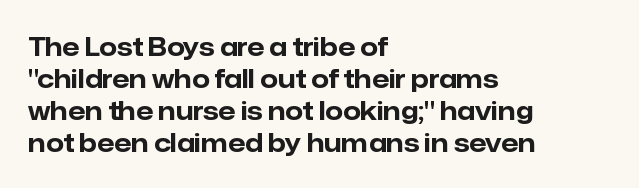
Q: Is the text bold? A: Yes.
Q: Is the text italic (slanted)? A: No, it is upright.
Q: Is the text underlined? A: No.
Q: How is the paragraph aligned? A: Left-aligned.
Q: Is the spacing between letters normal or unusually wide? A: Normal.
Q: Is the spacing between lines tight, normal or loose? A: Normal.
